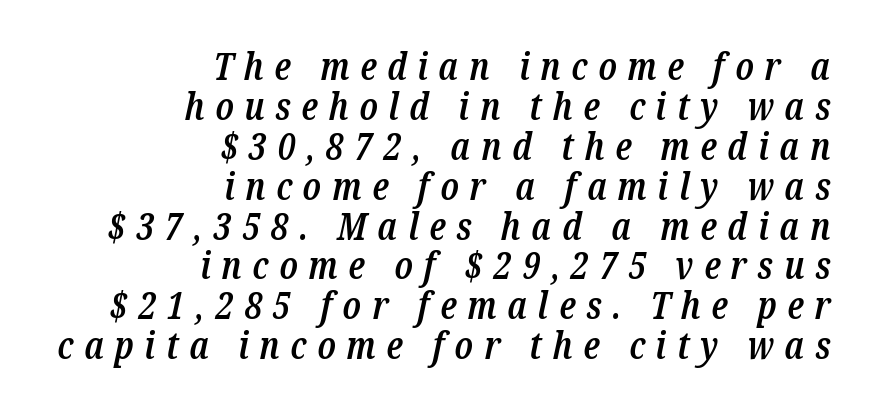
Q: Is the text bold? A: Semi-bold.
Q: Is the text italic (slanted)? A: Yes, it leans right by about 12 degrees.
Q: Is the typeface a serif or a sans-serif typeface? A: Serif.
Q: Is the text underlined? A: No.
Q: How is the paragraph aligned? A: Right-aligned.
Q: Is the spacing between letters normal or unusually wide? A: Unusually wide.
Q: Is the spacing between lines tight, normal or loose? A: Tight.
Q: Width (condensed, normal, or wide)? A: Condensed.
Q: Stroke contrast? A: Low.
Q: x-height? A: Medium.
Q: Monospaced? A: No.
